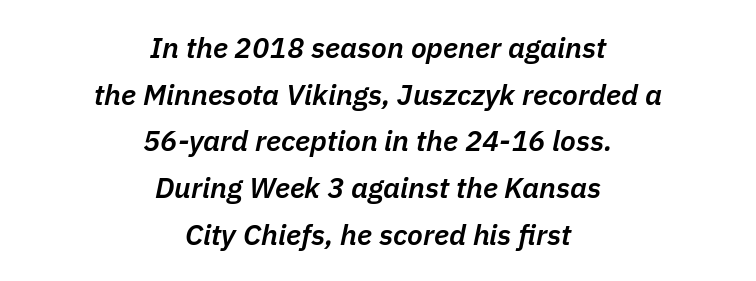
The image shows 29 px semibold type, italic (leaning right); set centered, normal line spacing (1.61x), normal letter spacing, not underlined; low stroke contrast and a medium x-height.
